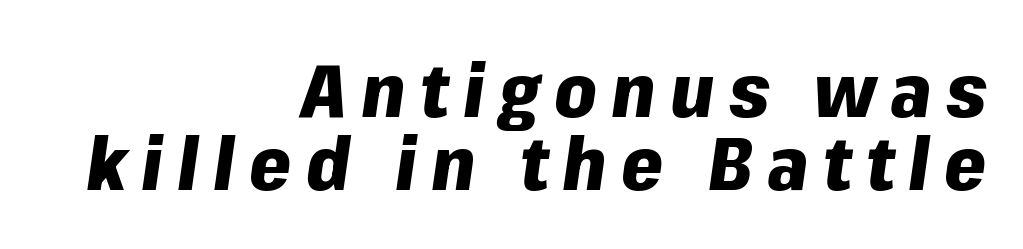
{"italic": "yes", "lean": "right", "slant_degrees": 8, "bold": "yes", "weight": "heavy", "width": "normal", "stroke_contrast": "low", "x_height": "medium", "monospaced": "no", "underline": "no", "align": "right", "line_spacing": "tight", "line_spacing_ratio": 0.98, "glyph_px": 75}
